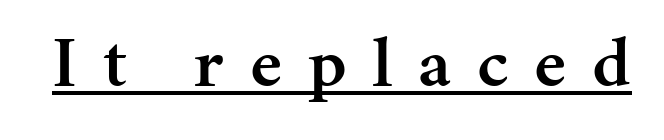
{"serif": "yes", "italic": "no", "bold": "semi", "weight": "semibold", "width": "normal", "stroke_contrast": "medium", "x_height": "medium", "monospaced": "no", "underline": "yes", "letter_spacing": "wide", "letter_spacing_em": 0.35, "glyph_px": 73}
